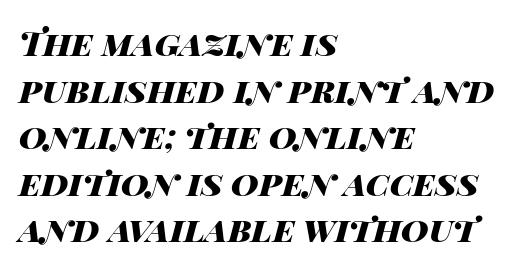
Q: Is the text bold? A: Yes.
Q: Is the text italic (slanted)? A: Yes, it leans right by about 14 degrees.
Q: Is the text underlined? A: No.
Q: How is the paragraph aligned? A: Left-aligned.
Q: Is the spacing between letters normal or unusually wide? A: Normal.
Q: Is the spacing between lines tight, normal or loose? A: Normal.
Q: Width (condensed, normal, or wide)? A: Wide.
Q: Stroke contrast? A: High.
Q: x-height? A: Large.
Q: Monospaced? A: No.
